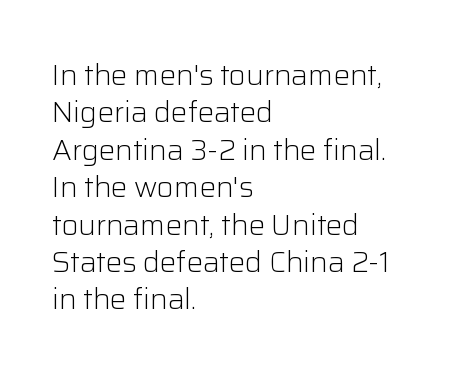
The image shows 29 px light sans-serif type, upright; set left-aligned, normal line spacing (1.29x), normal letter spacing, not underlined; low stroke contrast and a medium x-height.
